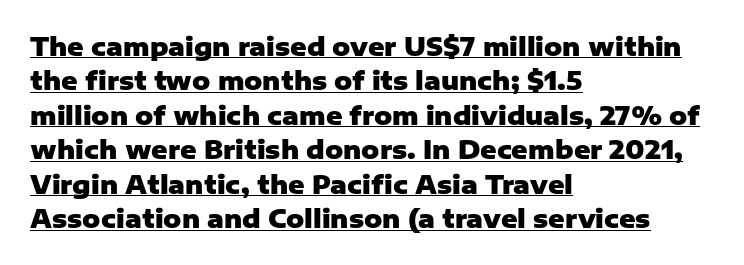
The image shows 25 px bold type, upright; set left-aligned, normal line spacing (1.38x), normal letter spacing, underlined.
